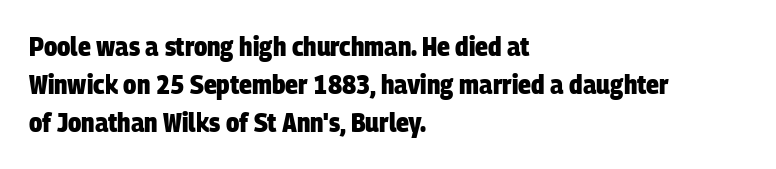
Q: Is the text bold? A: Yes.
Q: Is the text underlined? A: No.
Q: How is the paragraph aligned? A: Left-aligned.
Q: Is the spacing between letters normal or unusually wide? A: Normal.
Q: Is the spacing between lines tight, normal or loose? A: Normal.
